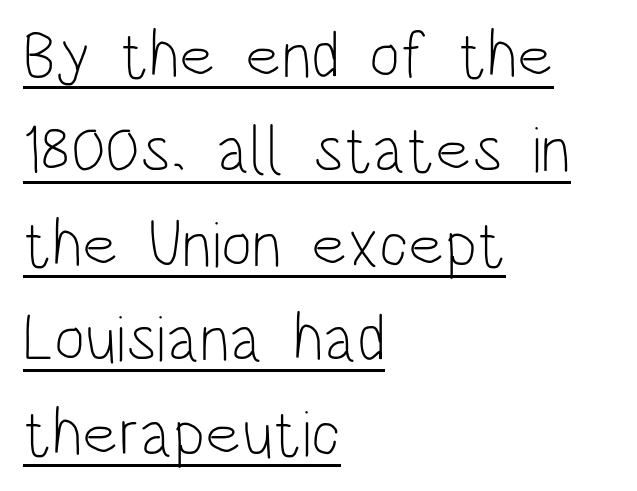
Q: Is the text bold? A: No.
Q: Is the text italic (slanted)? A: No, it is upright.
Q: Is the typeface a serif or a sans-serif typeface? A: Sans-serif.
Q: Is the text underlined? A: Yes.
Q: How is the paragraph aligned? A: Left-aligned.
Q: Is the spacing between letters normal or unusually wide? A: Normal.
Q: Is the spacing between lines tight, normal or loose? A: Normal.
Q: Width (condensed, normal, or wide)? A: Condensed.
Q: Stroke contrast? A: Low.
Q: x-height? A: Large.
Q: Monospaced? A: No.
